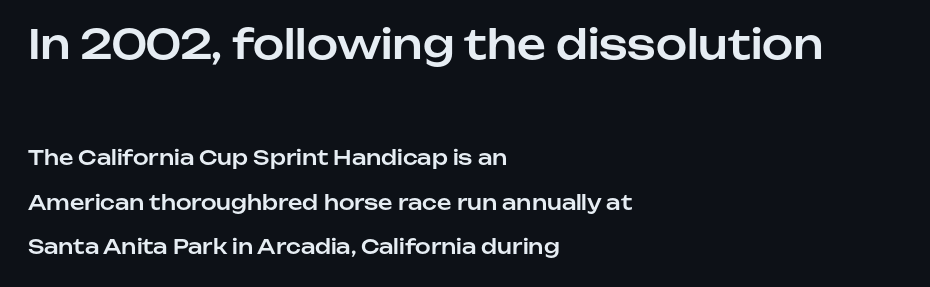
Q: Is the text italic (slanted)? A: No, it is upright.
Q: Is the typeface a serif or a sans-serif typeface? A: Sans-serif.
Q: Is the text underlined? A: No.
Q: How is the paragraph aligned? A: Left-aligned.
Q: Is the spacing between letters normal or unusually wide? A: Normal.
Q: Is the spacing between lines tight, normal or loose? A: Loose.
Q: Which block of text is set in a larger size, the first (top) or the second (bottom)? A: The first (top) one.
Q: Width (condensed, normal, or wide)? A: Normal.
Q: Stroke contrast? A: Low.
Q: x-height? A: Medium.
Q: Monospaced? A: No.
